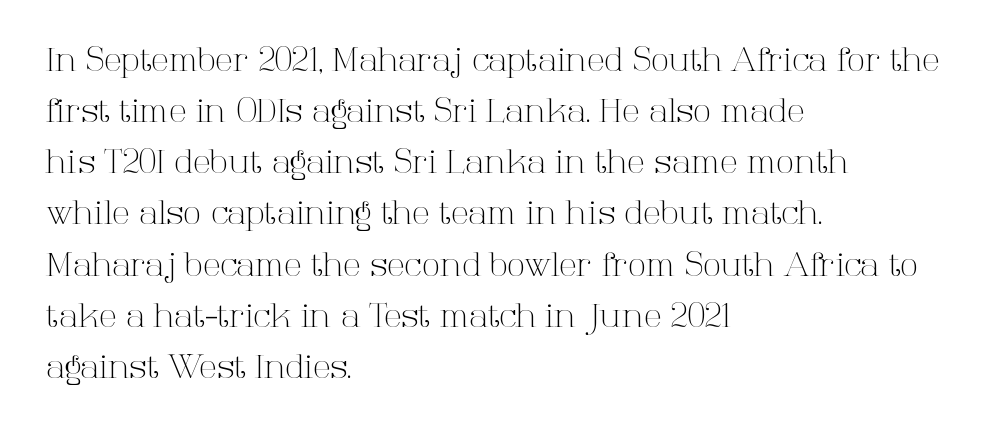
{"serif": "yes", "italic": "no", "bold": "no", "weight": "light", "width": "normal", "stroke_contrast": "high", "x_height": "medium", "monospaced": "no", "underline": "no", "align": "left", "line_spacing": "normal", "line_spacing_ratio": 1.55, "letter_spacing": "normal", "letter_spacing_em": 0.0, "glyph_px": 33}
